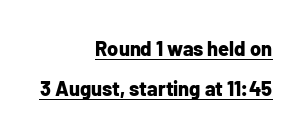
{"italic": "no", "bold": "yes", "underline": "yes", "align": "right", "line_spacing": "loose", "line_spacing_ratio": 2.02, "letter_spacing": "normal", "letter_spacing_em": 0.0, "glyph_px": 20}
